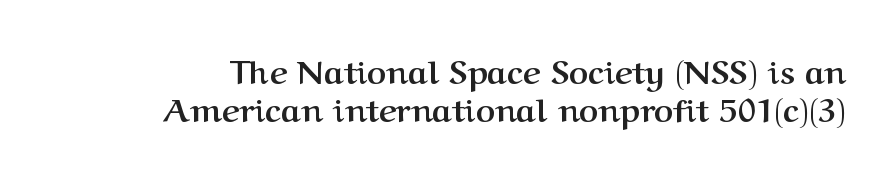
Yep, those are serifs on the letters. Reading down the column, the eye jumps only a short way to each next line. This is the regular roman posture of the typeface. The baseline area is clear.
